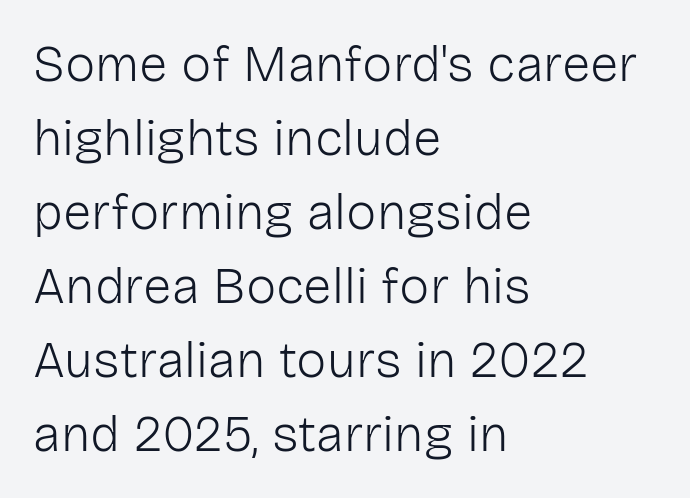
The image shows 51 px light sans-serif type, upright; set left-aligned, normal line spacing (1.45x), normal letter spacing, not underlined; low stroke contrast and a medium x-height.
